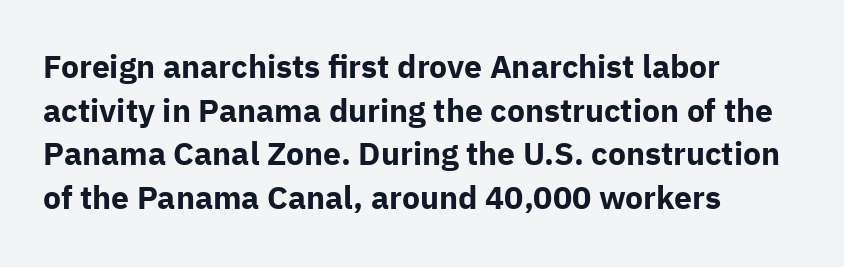
{"serif": "no", "italic": "no", "bold": "yes", "weight": "bold", "width": "normal", "stroke_contrast": "low", "x_height": "medium", "monospaced": "no", "underline": "no", "align": "left", "line_spacing": "normal", "line_spacing_ratio": 1.36, "letter_spacing": "normal", "letter_spacing_em": 0.0, "glyph_px": 32}
